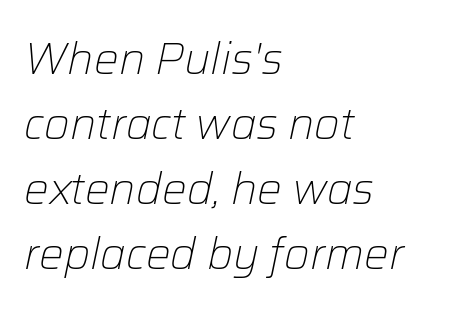
The image shows 44 px light type, italic (leaning right); set left-aligned, normal line spacing (1.48x), normal letter spacing, not underlined; low stroke contrast and a medium x-height.
